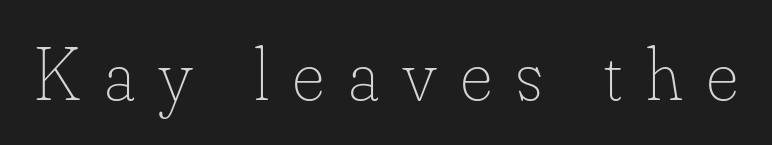
Q: Is the text bold? A: No.
Q: Is the text italic (slanted)? A: No, it is upright.
Q: Is the text underlined? A: No.
Q: Is the spacing between letters normal or unusually wide? A: Unusually wide.
Q: Width (condensed, normal, or wide)? A: Normal.
Q: Stroke contrast? A: Low.
Q: x-height? A: Small.
Q: Monospaced? A: No.
